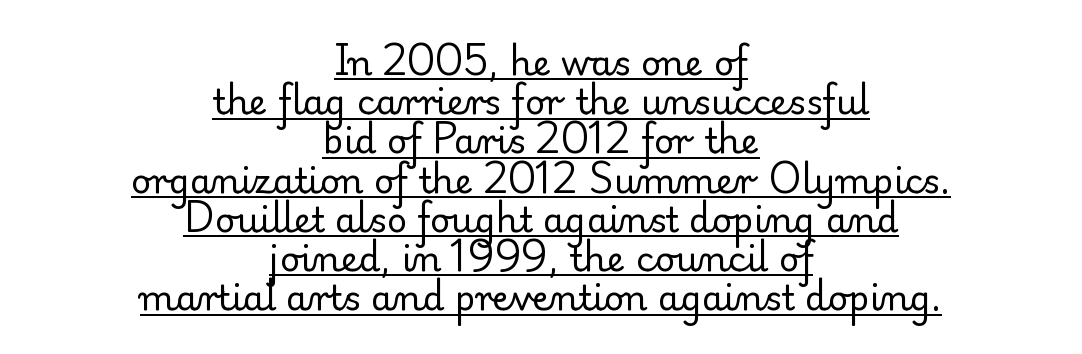
{"serif": "yes", "italic": "no", "bold": "no", "weight": "regular", "width": "normal", "stroke_contrast": "low", "x_height": "small", "monospaced": "no", "underline": "yes", "align": "center", "line_spacing": "tight", "line_spacing_ratio": 1.12, "letter_spacing": "normal", "letter_spacing_em": 0.0, "glyph_px": 35}
